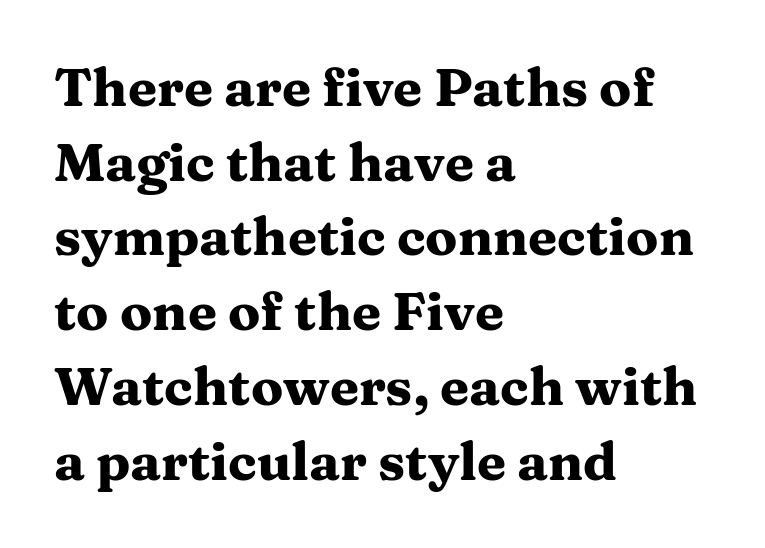
Is this a fixed-width face? No — the glyphs have proportional, varying widths. A roman cut, with each character standing at attention. The baseline area is clear. The leading is moderate, giving the passage an even texture.
